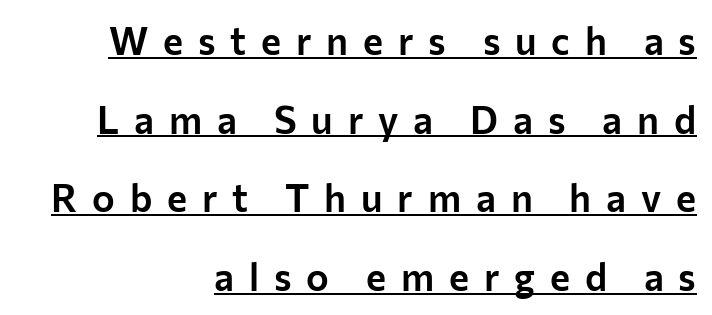
The compositor pushed each line to the right boundary. Compared with typical paragraphs, the rows here are farther apart. Is there any slant? The stems are plumb. Words appear elongated and porous because spacing is wide.
